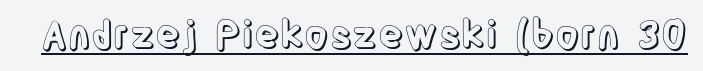
Q: Is the text italic (slanted)? A: No, it is upright.
Q: Is the text underlined? A: Yes.
Q: Is the spacing between letters normal or unusually wide? A: Normal.
Q: Width (condensed, normal, or wide)? A: Condensed.
Q: x-height? A: Large.
Q: Monospaced? A: No.
